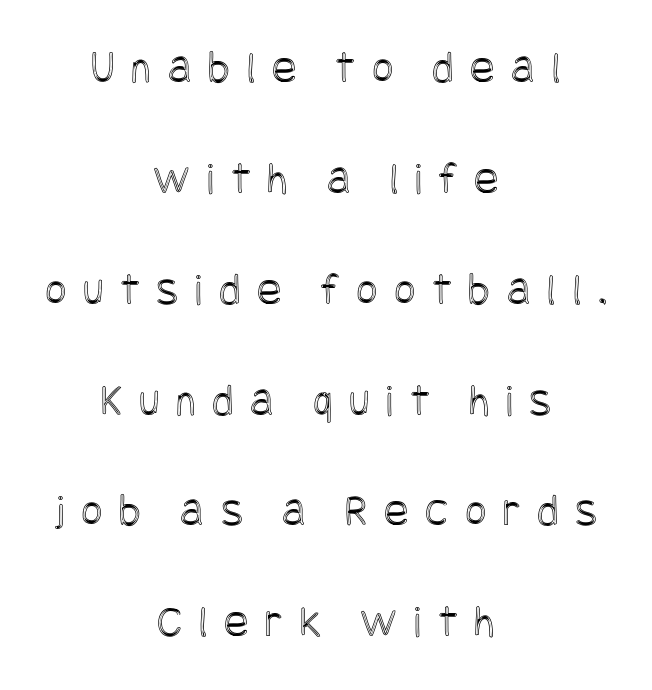
Substantial extra tracking has been applied to these lines. Notice the wide empty band between every row — that's loose leading. Descender tails drop into unmarked territory. These lines were composed using upright roman letters.
